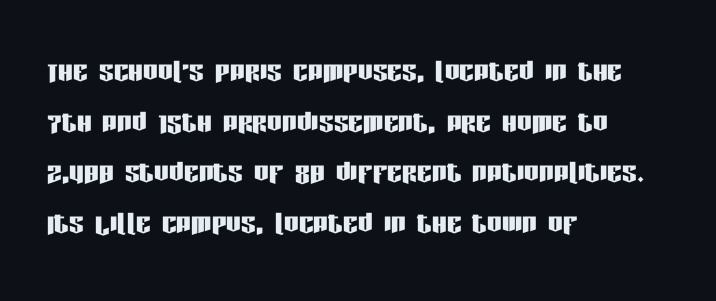
Horizontally, the lines are justified to the leading edge only. Note the varied advance widths — an 'i' is clearly narrower than an 'm'. You can tell it's not italic because the verticals are truly vertical. Check where the strokes stop: nothing finishes them off — pure sans. This block has exactly the height ordinary leading produces. Here the glyphs are tracked normally, forming tight word shapes.
